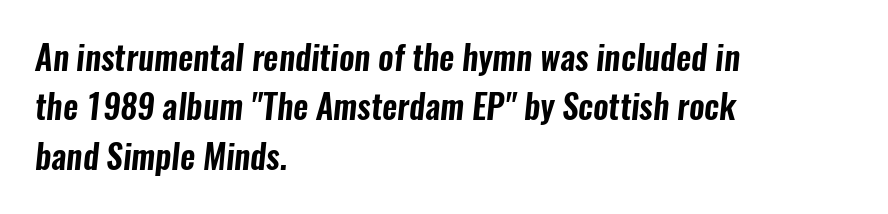
The image shows 33 px condensed sans-serif type; set left-aligned, normal line spacing (1.5x), normal letter spacing, not underlined; low stroke contrast and a medium x-height.
